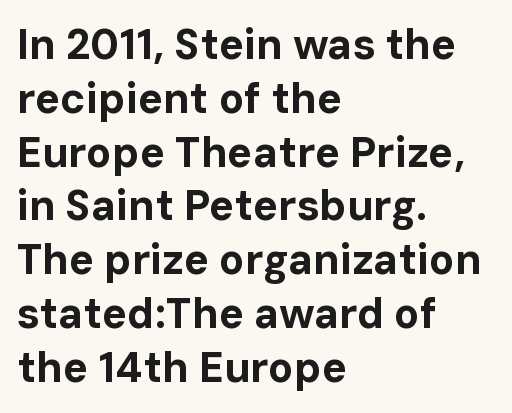
The image shows 42 px bold sans-serif type, upright; set left-aligned, normal line spacing (1.28x), normal letter spacing, not underlined; low stroke contrast and a medium x-height.
